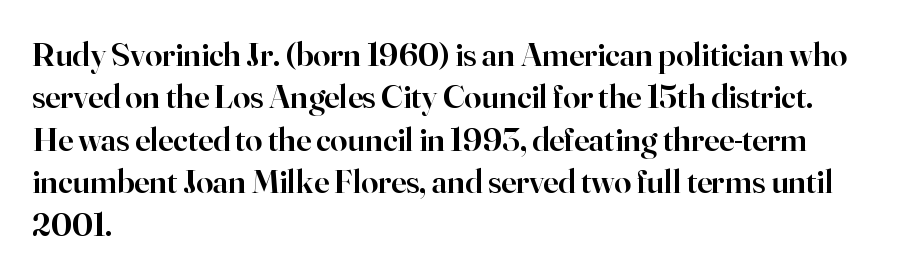
The image shows 34 px semibold serif type, upright; set left-aligned, normal line spacing (1.25x), normal letter spacing, not underlined; high stroke contrast and a small x-height.
